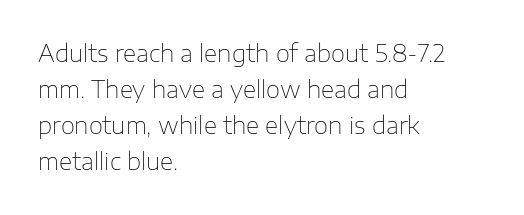
{"italic": "no", "bold": "no", "underline": "no", "align": "left", "line_spacing": "normal", "line_spacing_ratio": 1.57, "letter_spacing": "normal", "letter_spacing_em": 0.0, "glyph_px": 23}
